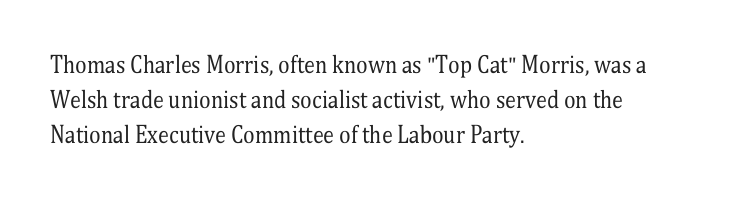
All the whitespace from short lines collects on the right. No extra tracking has been applied to these lines. Characters remain perfectly vertical along every line. The space beneath each line is pristine and unruled. Vertical stems look standard width or narrower in stroke.
